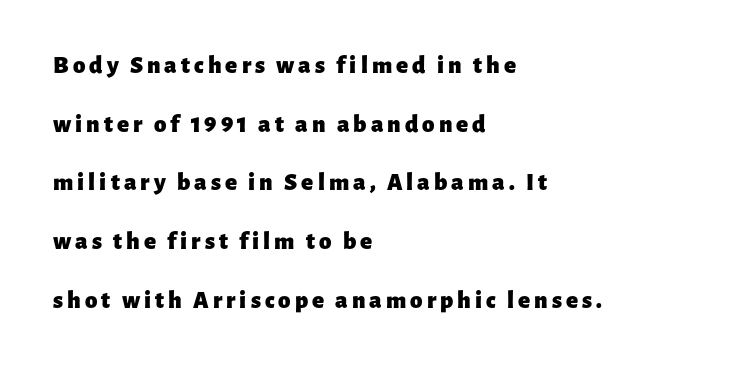
What weight is shown? A full bold with thick strokes. The lines in this sample share a left origin and differ only in where they stop. Ordinary non-slanted type is in use. Just letters on the line, the space beneath them empty.
